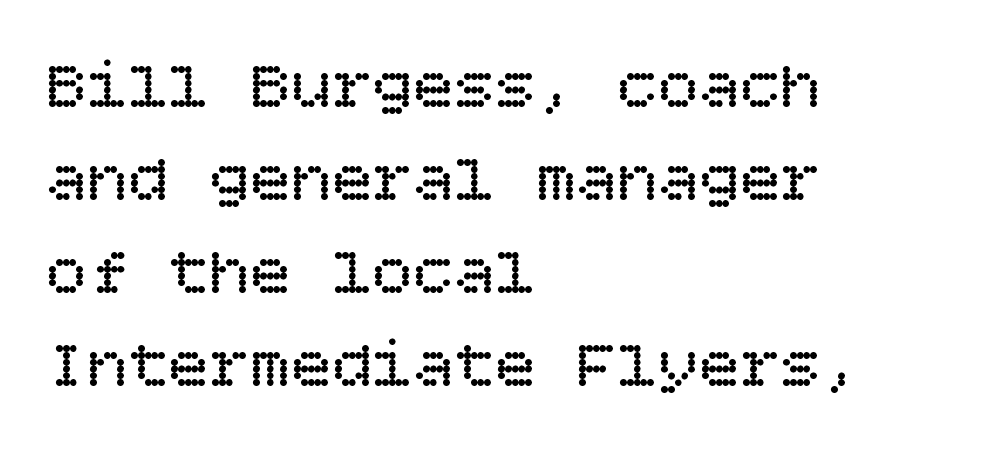
{"italic": "no", "bold": "no", "weight": "regular", "width": "normal", "stroke_contrast": "low", "x_height": "large", "underline": "no", "align": "left", "line_spacing": "normal", "line_spacing_ratio": 1.37, "letter_spacing": "normal", "letter_spacing_em": 0.0, "glyph_px": 68}
